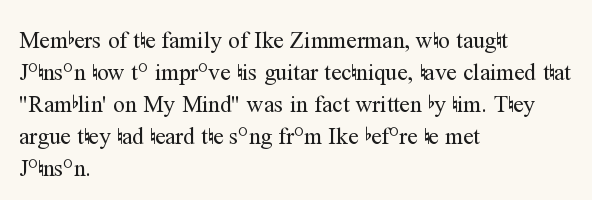
Caption: standard tracking, unaltered. Does the leading feel generous? No, just average. The lines are quadded left. Check the space under the baseline: it is left empty.
